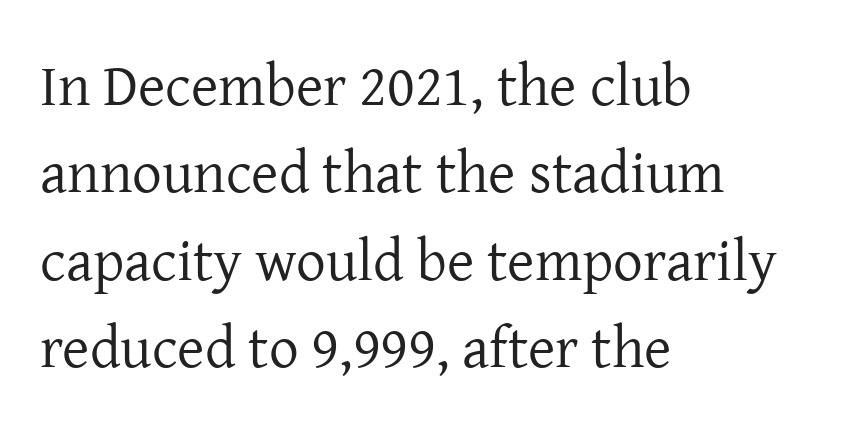
Q: Is the text bold? A: No.
Q: Is the text italic (slanted)? A: No, it is upright.
Q: Is the typeface a serif or a sans-serif typeface? A: Serif.
Q: Is the text underlined? A: No.
Q: How is the paragraph aligned? A: Left-aligned.
Q: Is the spacing between letters normal or unusually wide? A: Normal.
Q: Is the spacing between lines tight, normal or loose? A: Normal.
Q: Width (condensed, normal, or wide)? A: Normal.
Q: Stroke contrast? A: Low.
Q: x-height? A: Medium.
Q: Monospaced? A: No.
